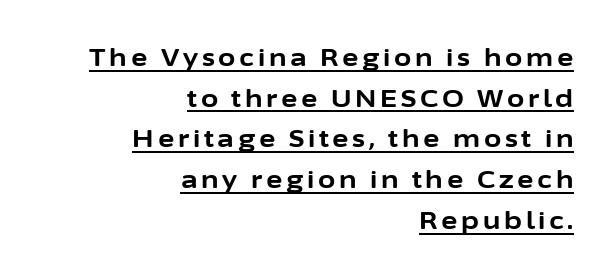
The image shows 25 px bold type, upright; set right-aligned, normal line spacing (1.63x), underlined.
